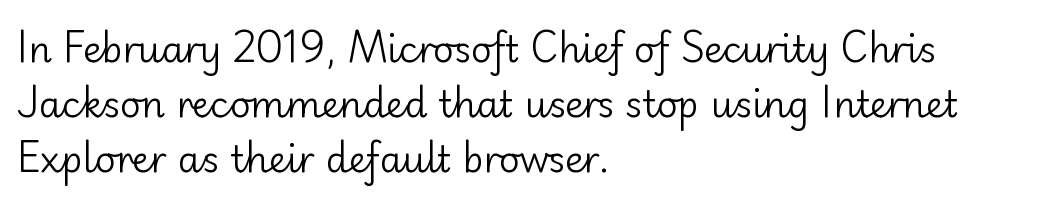
Q: Is the text bold? A: No.
Q: Is the text italic (slanted)? A: No, it is upright.
Q: Is the typeface a serif or a sans-serif typeface? A: Sans-serif.
Q: Is the text underlined? A: No.
Q: How is the paragraph aligned? A: Left-aligned.
Q: Is the spacing between letters normal or unusually wide? A: Normal.
Q: Is the spacing between lines tight, normal or loose? A: Normal.
Q: Width (condensed, normal, or wide)? A: Normal.
Q: Stroke contrast? A: Low.
Q: x-height? A: Small.
Q: Monospaced? A: No.
